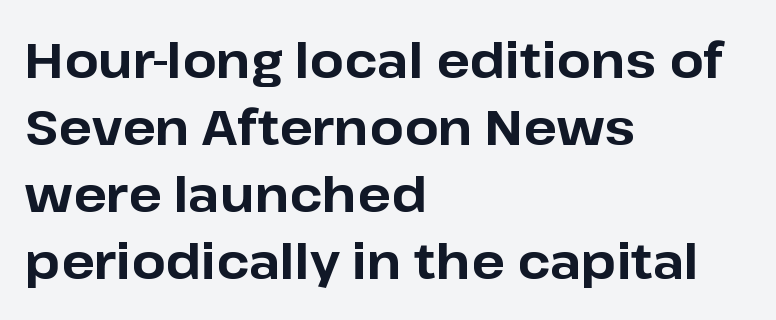
{"serif": "no", "italic": "no", "bold": "yes", "weight": "bold", "width": "normal", "stroke_contrast": "low", "x_height": "medium", "monospaced": "no", "underline": "no", "align": "left", "line_spacing": "normal", "line_spacing_ratio": 1.37, "letter_spacing": "normal", "letter_spacing_em": 0.0, "glyph_px": 49}
